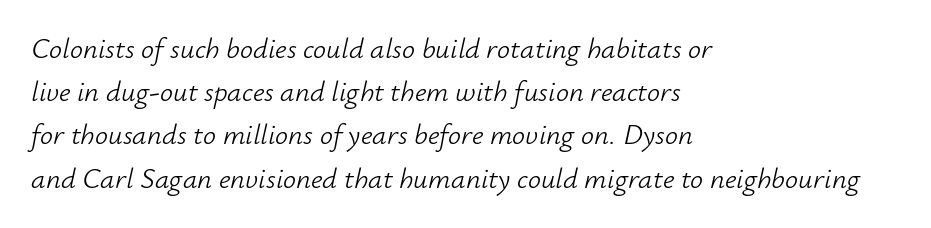
{"italic": "yes", "lean": "right", "slant_degrees": 12, "bold": "no", "weight": "light", "width": "normal", "stroke_contrast": "low", "x_height": "small", "monospaced": "no", "underline": "no", "align": "left", "line_spacing": "normal", "line_spacing_ratio": 1.49, "letter_spacing": "normal", "letter_spacing_em": 0.0, "glyph_px": 29}
